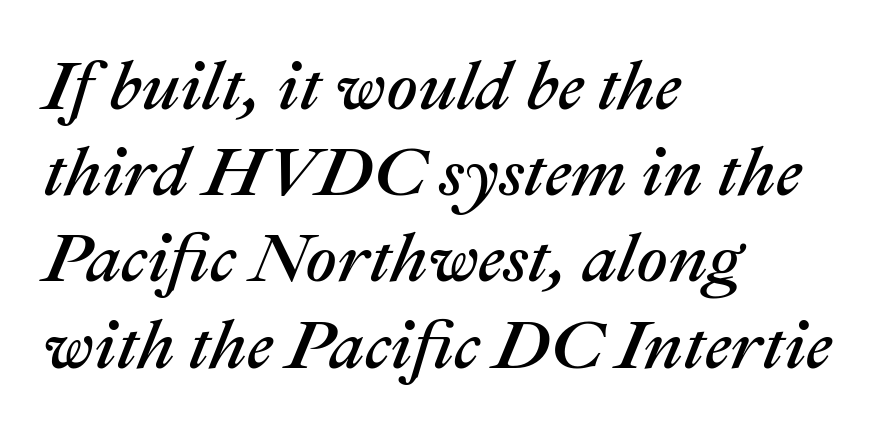
Q: Is the text italic (slanted)? A: Yes, it leans right by about 22 degrees.
Q: Is the text underlined? A: No.
Q: How is the paragraph aligned? A: Left-aligned.
Q: Is the spacing between letters normal or unusually wide? A: Normal.
Q: Is the spacing between lines tight, normal or loose? A: Normal.
Q: Width (condensed, normal, or wide)? A: Normal.
Q: Stroke contrast? A: Medium.
Q: x-height? A: Medium.
Q: Monospaced? A: No.
